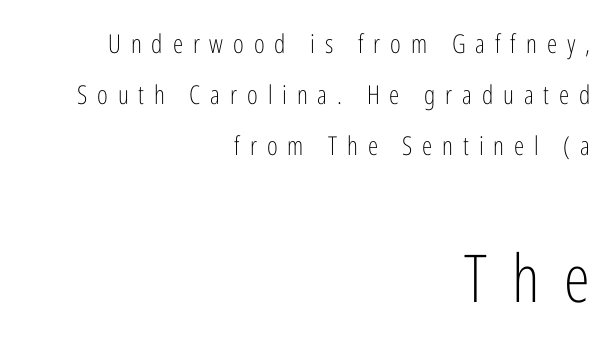
{"serif": "no", "italic": "no", "bold": "no", "weight": "light", "width": "condensed", "stroke_contrast": "low", "x_height": "medium", "monospaced": "no", "underline": "no", "align": "right", "line_spacing": "loose", "line_spacing_ratio": 1.96, "letter_spacing": "wide", "letter_spacing_em": 0.38, "larger_block": "second", "size_ratio": 2.54, "glyph_px": 66}
